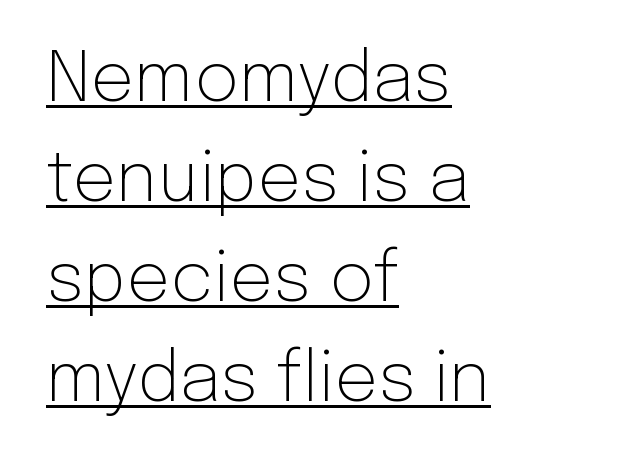
Rows of type keep a routine distance in the vertical direction. Words appear dense and cohesive because spacing is normal. Is this a fixed-width face? No — the glyphs have proportional, varying widths. The axis of the letterforms is exactly vertical. A typesetter would label this face a sans. All the whitespace from short lines collects on the right.
